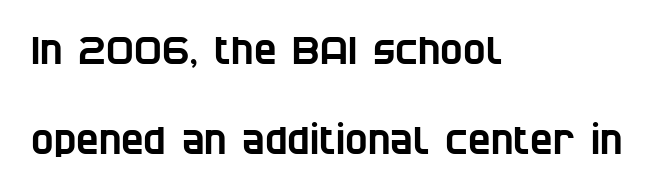
Observe the ordinary spacing: letters are neighbours, not strangers. Nothing sits at the stroke ends, so this counts as sans-serif. Line starts are locked; line ends wander. Each letter keeps its own natural width here, so spacing adapts to shape.
